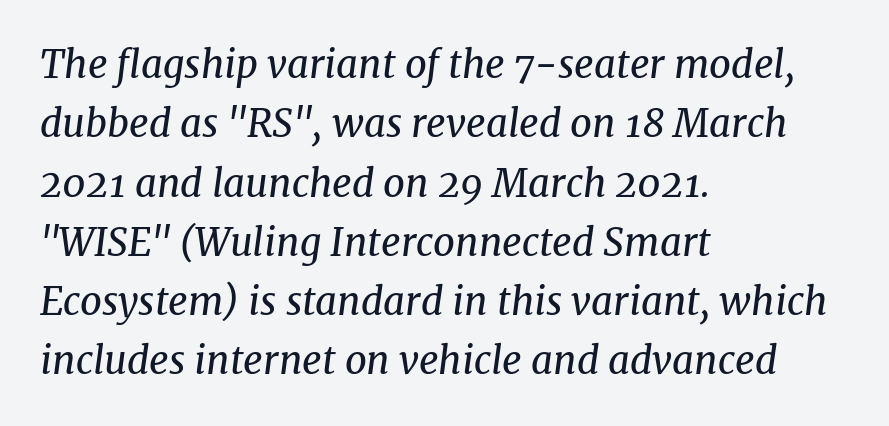
{"serif": "yes", "italic": "yes", "lean": "right", "slant_degrees": 8, "bold": "no", "weight": "regular", "width": "normal", "stroke_contrast": "medium", "x_height": "medium", "monospaced": "no", "underline": "no", "align": "left", "line_spacing": "normal", "line_spacing_ratio": 1.56, "letter_spacing": "normal", "letter_spacing_em": 0.0, "glyph_px": 38}
